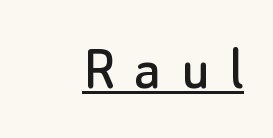
{"serif": "no", "italic": "no", "width": "normal", "stroke_contrast": "low", "x_height": "small", "monospaced": "no", "underline": "yes", "letter_spacing": "wide", "letter_spacing_em": 0.3, "glyph_px": 64}
